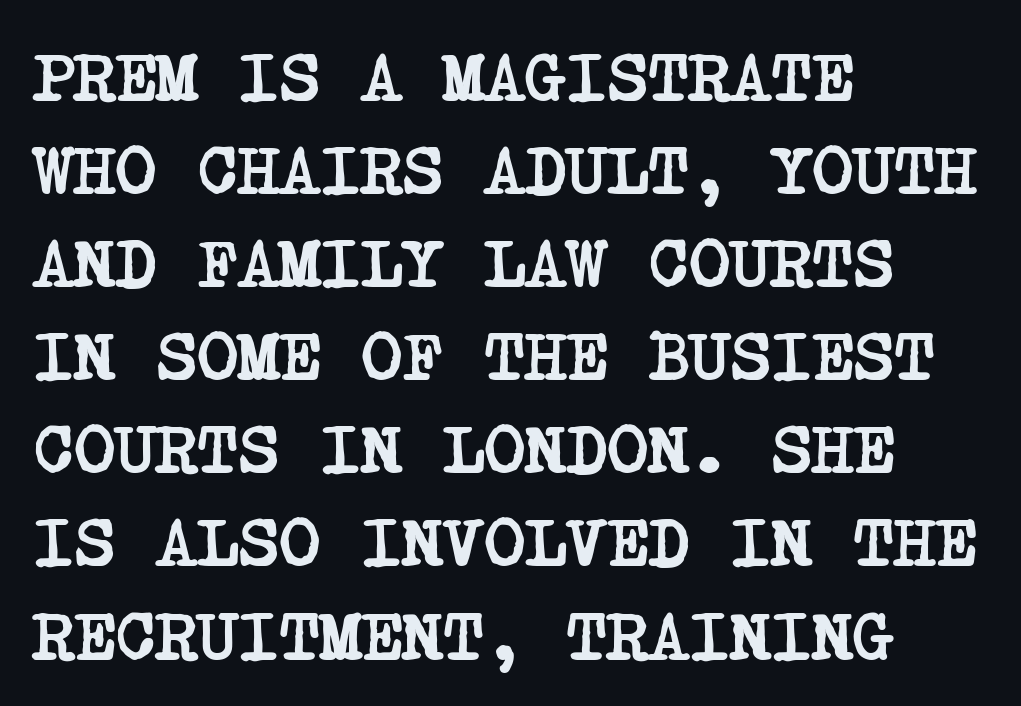
The designer went with a serif here, giving each stem small feet. Vertical spacing — default. Line beginnings align vertically; line endings do not. Set as a true bold cut, around the 700 mark. The passage shown has conventional tracking throughout.
